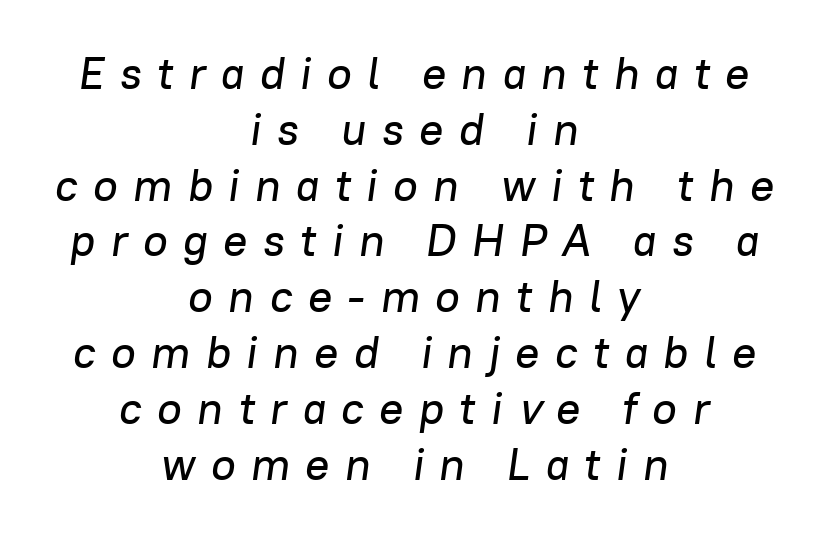
The image shows 45 px text type, italic (leaning right); set centered, line spacing 1.24x, unusually wide letter spacing (+0.34 em), not underlined; low stroke contrast and a medium x-height.
